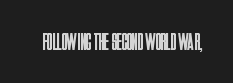
Q: Is the text bold? A: No.
Q: Is the text italic (slanted)? A: No, it is upright.
Q: Is the text underlined? A: No.
Q: Is the spacing between letters normal or unusually wide? A: Normal.
